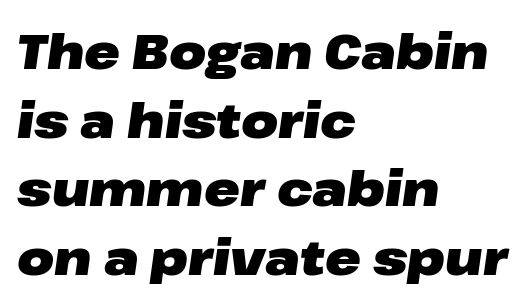
Q: Is the text bold? A: Yes.
Q: Is the text italic (slanted)? A: Yes, it leans right by about 8 degrees.
Q: Is the text underlined? A: No.
Q: How is the paragraph aligned? A: Left-aligned.
Q: Is the spacing between letters normal or unusually wide? A: Normal.
Q: Is the spacing between lines tight, normal or loose? A: Normal.
Q: Width (condensed, normal, or wide)? A: Wide.
Q: Stroke contrast? A: Low.
Q: x-height? A: Medium.
Q: Monospaced? A: No.
